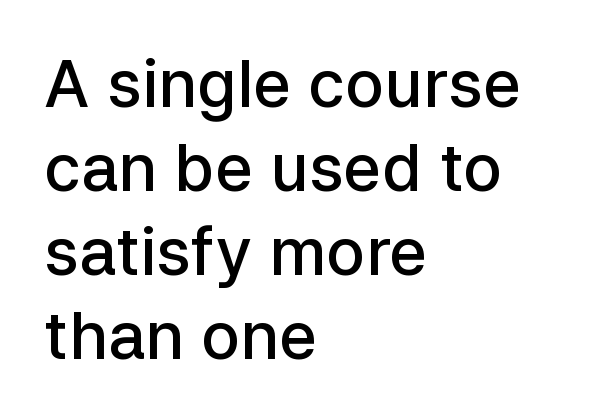
The rendering uses a semibold face; strokes are thickened but not to full bold. The characters display no serif detailing; their extremities are plain. The lines sit at an ordinary, default distance from one another. This sample uses an upright cut, with every glyph sitting square on the baseline. Just letters on the line, the space beneath them empty. The rendering anchors every line to the left-hand side.
